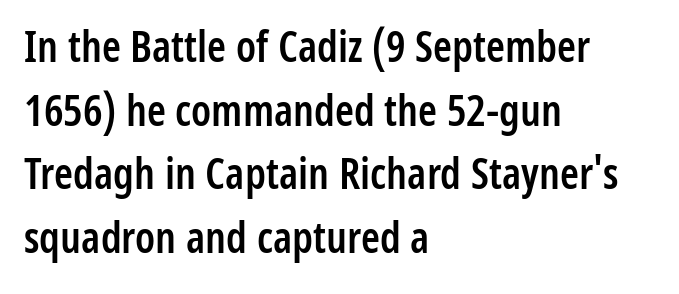
Line starts are locked; line ends wander. How are the letters spaced? Ordinarily, with no added tracking. Weight: semibold (demi). Check under the words: just untouched page. If you drew a line through each stem, it would be perfectly vertical. The text was rendered using a sans face with plain stroke endings.
